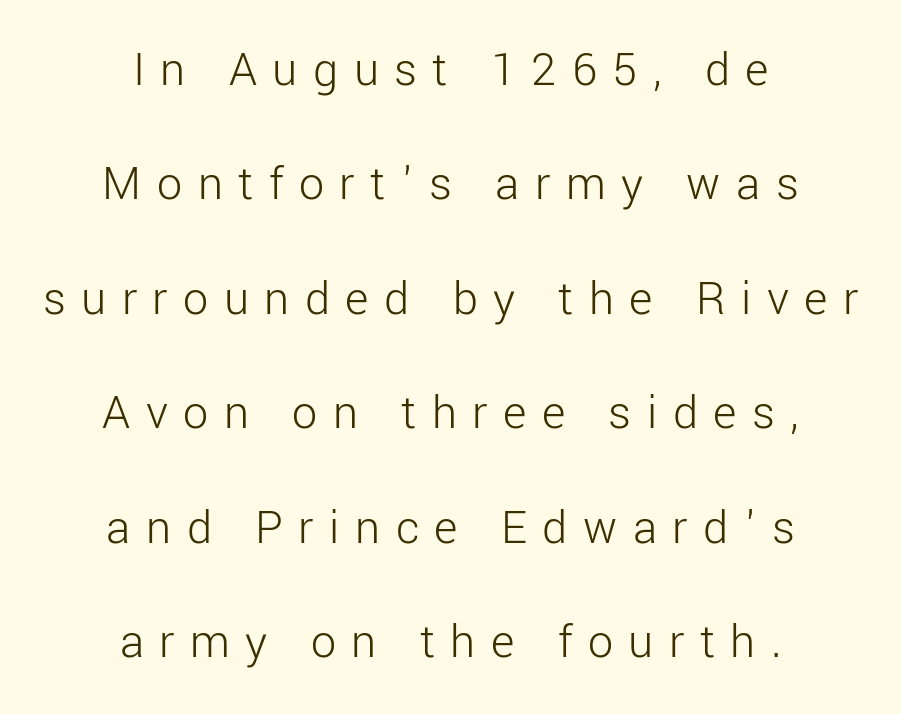
The image shows 50 px light sans-serif type, upright; set centered, loose line spacing (2.29x), unusually wide letter spacing (+0.31 em), not underlined; low stroke contrast and a medium x-height.
